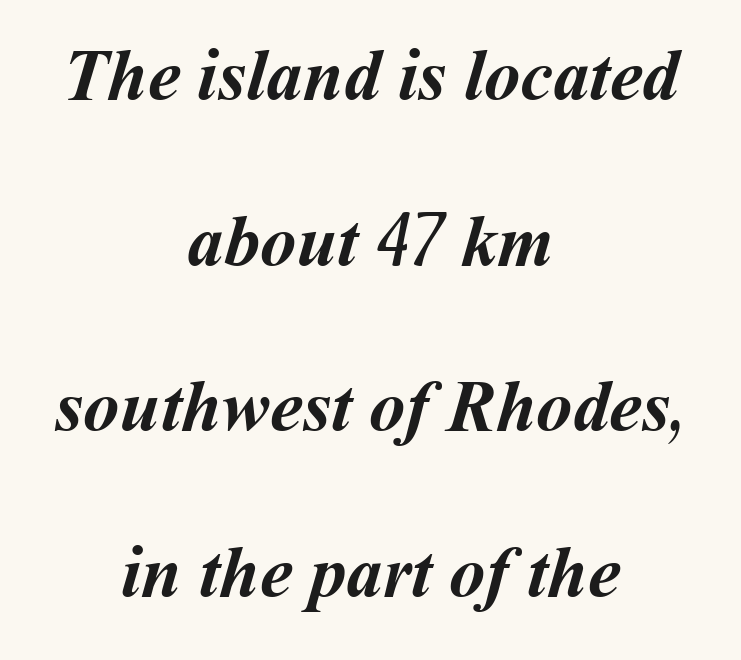
{"bold": "yes", "weight": "semibold", "width": "normal", "stroke_contrast": "medium", "x_height": "medium", "monospaced": "no", "underline": "no", "align": "center", "line_spacing": "loose", "line_spacing_ratio": 2.27, "letter_spacing": "normal", "letter_spacing_em": 0.0, "glyph_px": 73}
